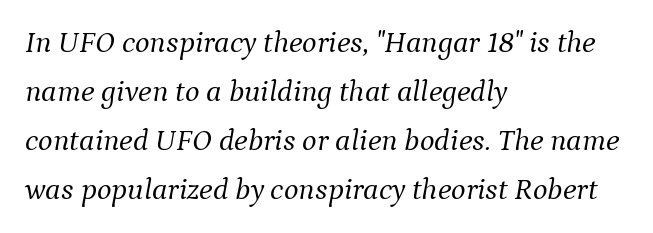
{"serif": "yes", "italic": "yes", "lean": "right", "slant_degrees": 9, "bold": "no", "weight": "light", "width": "normal", "stroke_contrast": "medium", "x_height": "medium", "monospaced": "no", "underline": "no", "align": "left", "line_spacing": "normal", "line_spacing_ratio": 1.58, "letter_spacing": "normal", "letter_spacing_em": 0.0, "glyph_px": 31}
